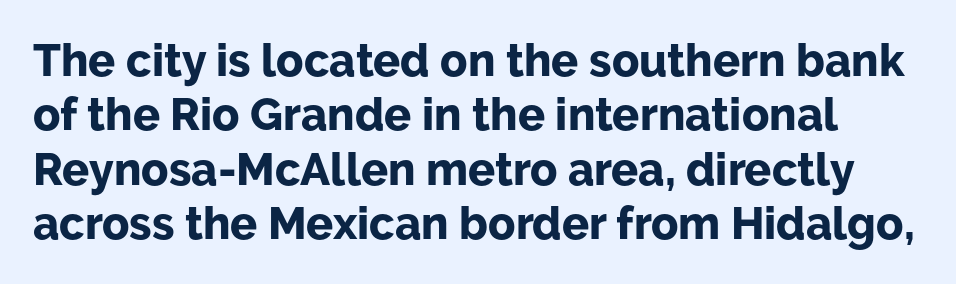
{"serif": "no", "italic": "no", "bold": "yes", "weight": "bold", "width": "normal", "stroke_contrast": "low", "x_height": "medium", "monospaced": "no", "underline": "no", "line_spacing_ratio": 1.21, "letter_spacing": "normal", "letter_spacing_em": 0.0, "glyph_px": 45}
